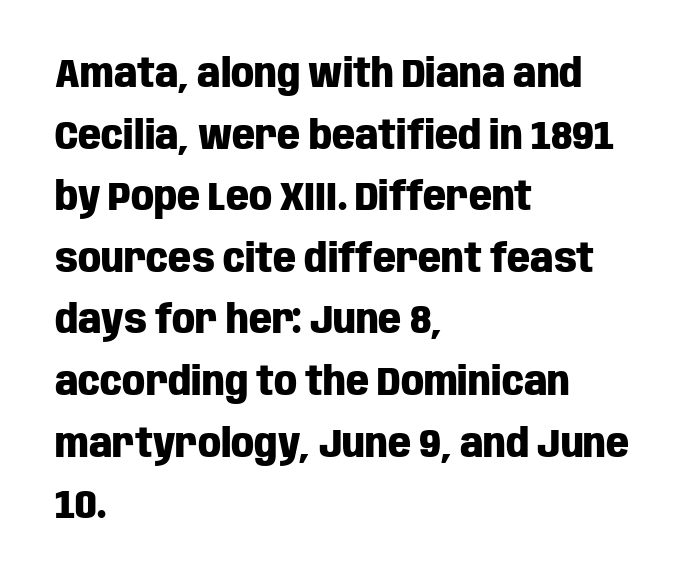
Line spacing here is normal. A classic flush-left, rag-right setting is used for this passage. Rendered with straight, roman letterforms. Glance below the letters and you will spot only blank space. This sample has the flowing, uneven cadence of proportional lettering.
